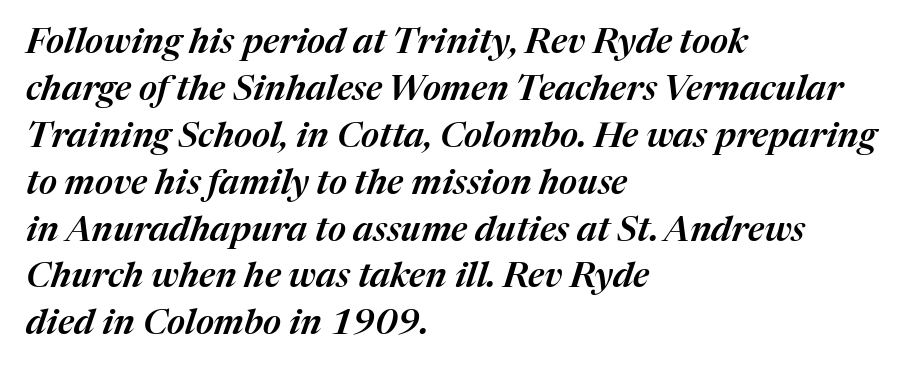
Q: Is the text italic (slanted)? A: Yes, it leans right by about 17 degrees.
Q: Is the text underlined? A: No.
Q: How is the paragraph aligned? A: Left-aligned.
Q: Is the spacing between letters normal or unusually wide? A: Normal.
Q: Is the spacing between lines tight, normal or loose? A: Normal.
Q: Width (condensed, normal, or wide)? A: Normal.
Q: Stroke contrast? A: Medium.
Q: x-height? A: Medium.
Q: Monospaced? A: No.
